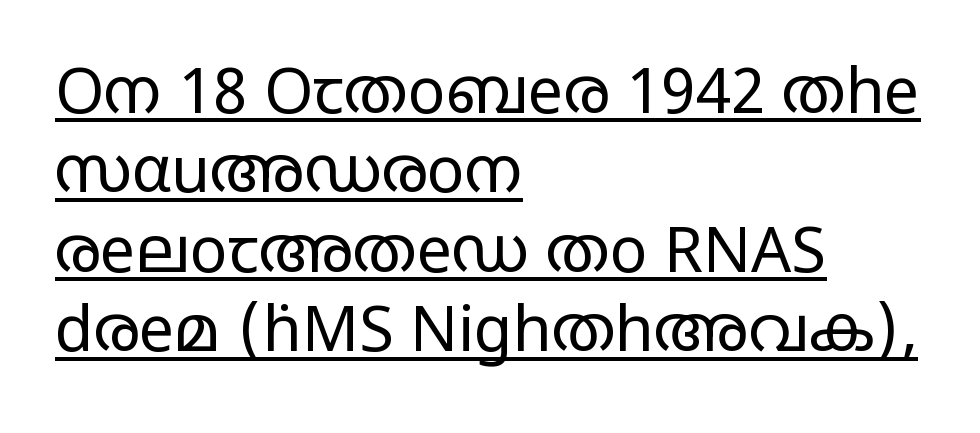
Somebody hit Ctrl+U on this one — the words are underlined. No heavy texture on the line: the type isn't bold. Vertical spacing — default. The text was rendered using a sans face with plain stroke endings. Between one letter and the next there's only the usual sliver of space. The rendering anchors every line to the left-hand side.
